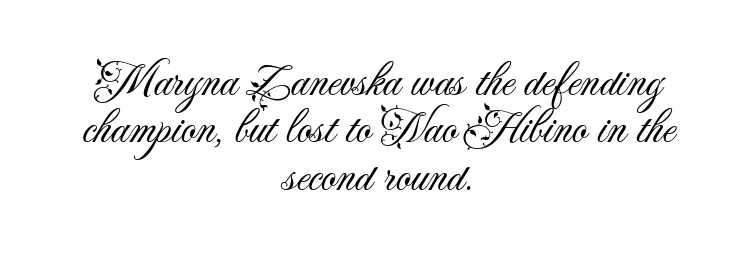
Look at the bottom of the vertical strokes: they stop flat, with no serifs. Each new line begins almost immediately beneath the previous one. What stands out about the letter spacing? Nothing — it is the standard amount. Each letter keeps its own natural width here, so spacing adapts to shape. The paragraph has two soft edges and a firm central axis.
